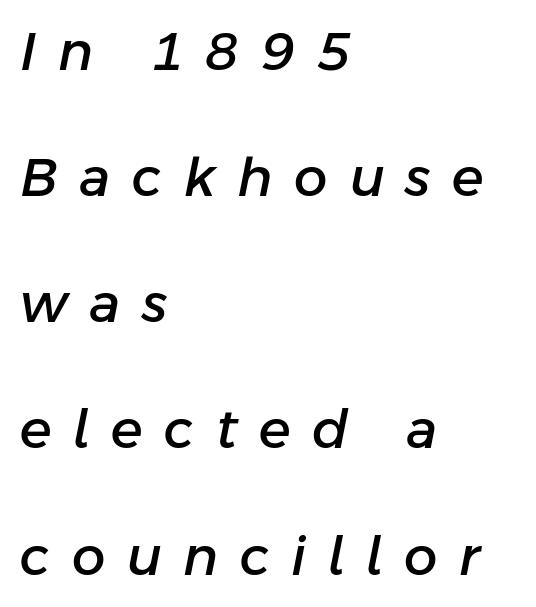
Alignment: flush left. Is the letter spacing exaggerated? Yes — the characters are pushed far apart. The space beneath each line is pristine and unruled. Quick note: interline space is abundant. Characters are canted at an angle relative to the baseline's perpendicular. Note the varied advance widths — an 'i' is clearly narrower than an 'm'.
